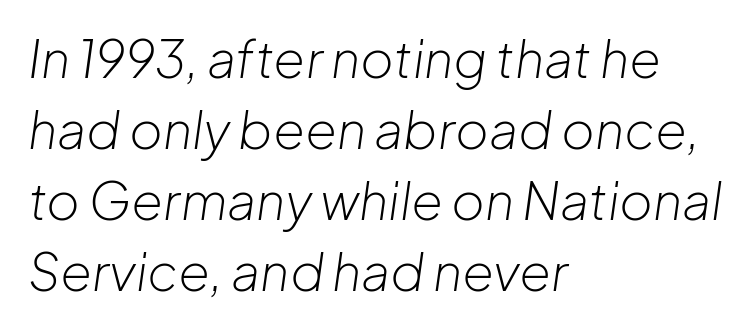
The image shows 51 px light type, italic (leaning right); set left-aligned, normal line spacing (1.39x), normal letter spacing, not underlined; low stroke contrast and a medium x-height.
